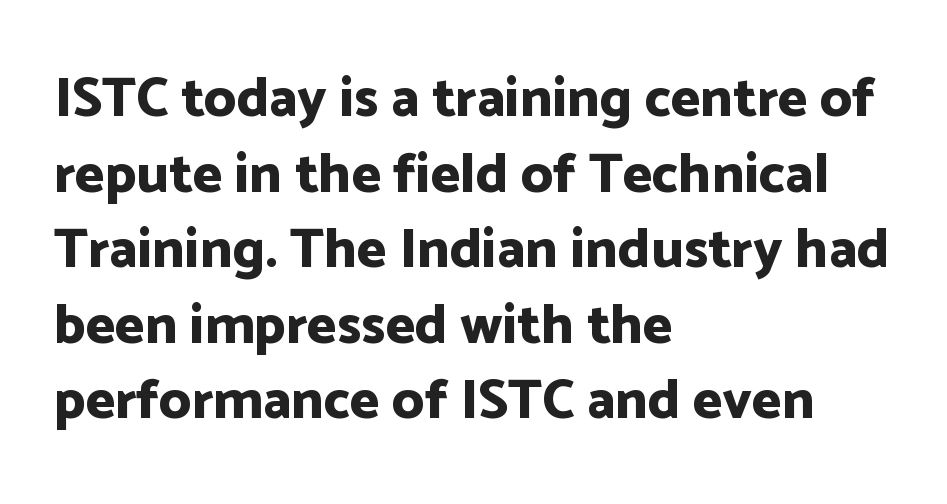
Thick stems and heavy bowls — unmistakably bold. Do the characters align in a grid? No, the font is proportional. The typesetter chose a ragged-right arrangement here. The passage shown is not underscored anywhere. There is no visible air inserted between adjacent glyphs. The passage shown is typeset with a sans-serif family.
